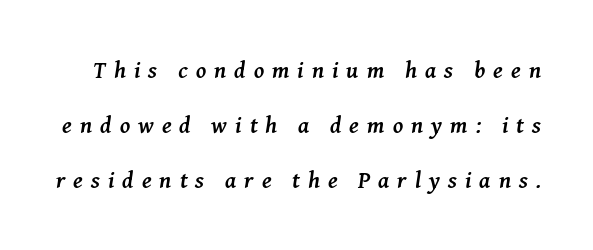
The font is running at its bold setting. Characters follow at a spacing far wider than the type designer built in. The space between consecutive lines is lavish. Lines of text with bare space underneath. The specimen reads as italic at a glance.
